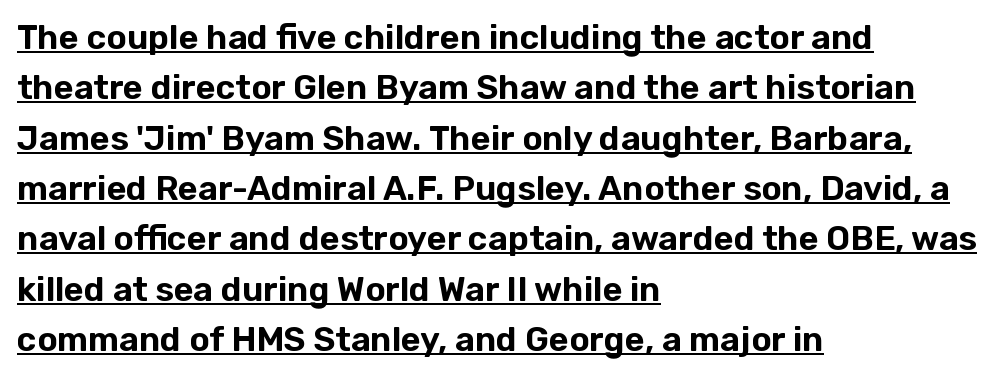
Vertical spacing — default. This sample uses plain, unmodified letter spacing. The text was rendered using a sans face with plain stroke endings. Looks like regular typesetting: each glyph gets only the width it needs.
